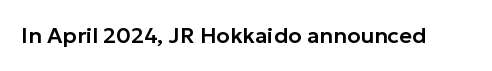
{"italic": "no", "underline": "no", "letter_spacing": "normal", "letter_spacing_em": 0.0, "glyph_px": 22}
